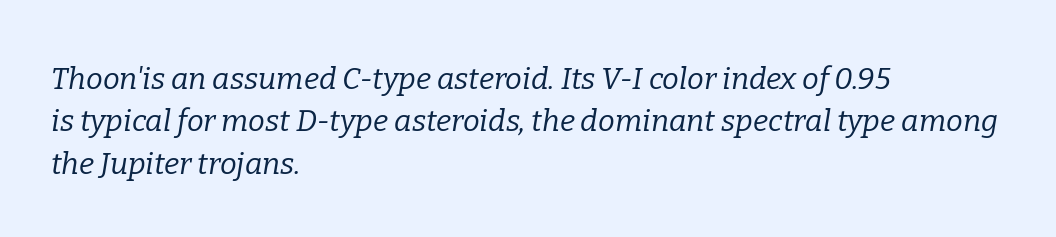
{"serif": "yes", "italic": "yes", "lean": "right", "slant_degrees": 9, "bold": "no", "weight": "regular", "width": "normal", "stroke_contrast": "low", "x_height": "medium", "monospaced": "no", "underline": "no", "align": "left", "line_spacing": "normal", "line_spacing_ratio": 1.41, "letter_spacing": "normal", "letter_spacing_em": 0.0, "glyph_px": 30}
